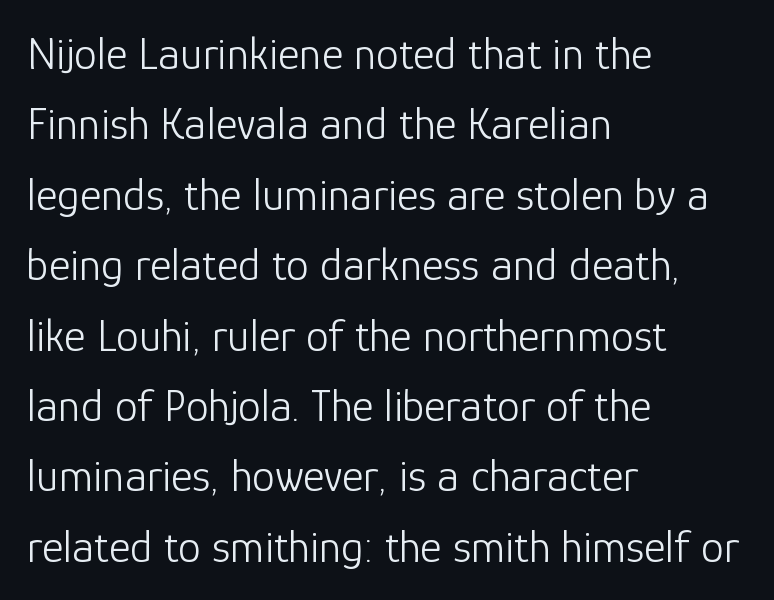
Line spacing here is normal. Weight: regular or lighter. Rendered with straight, roman letterforms. Look at the tracking — it's just the regular setting, nothing added. The space directly below the letters is spotless.
